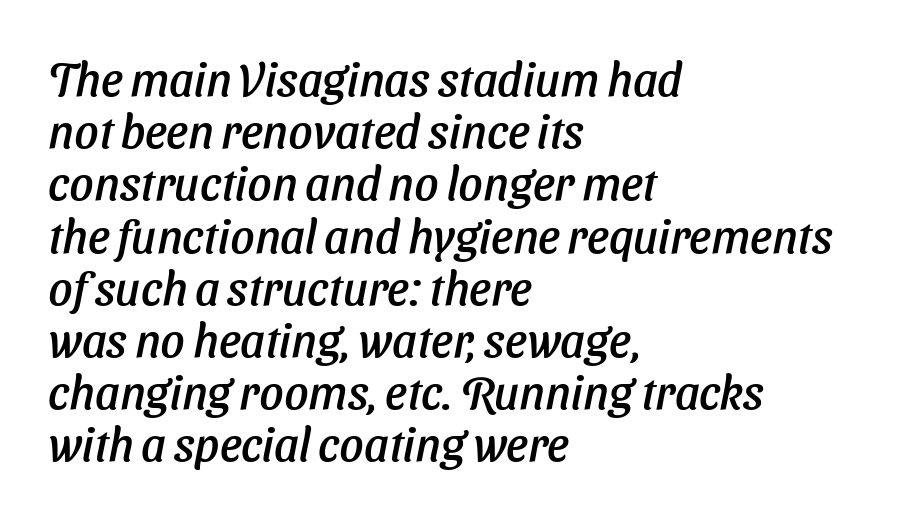
Q: Is the typeface a serif or a sans-serif typeface? A: Serif.
Q: Is the text underlined? A: No.
Q: How is the paragraph aligned? A: Left-aligned.
Q: Is the spacing between letters normal or unusually wide? A: Normal.
Q: Is the spacing between lines tight, normal or loose? A: Tight.
Q: Width (condensed, normal, or wide)? A: Normal.
Q: Stroke contrast? A: Low.
Q: x-height? A: Medium.
Q: Monospaced? A: No.
